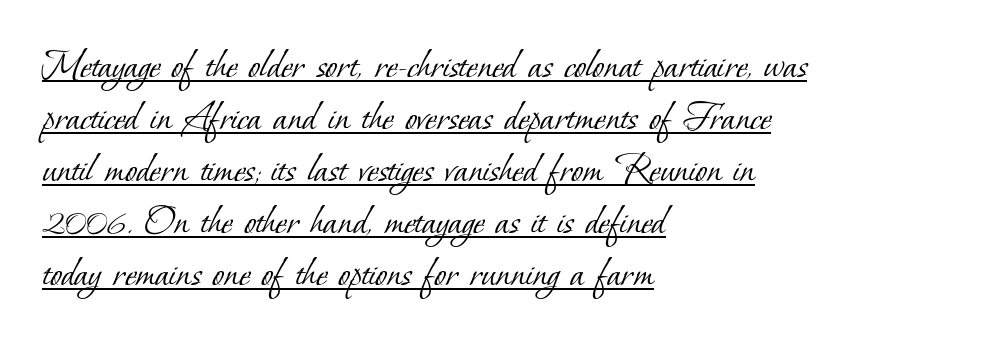
The image shows 43 px light serif type; set left-aligned, line spacing 1.21x, normal letter spacing, underlined; low stroke contrast and a small x-height.
